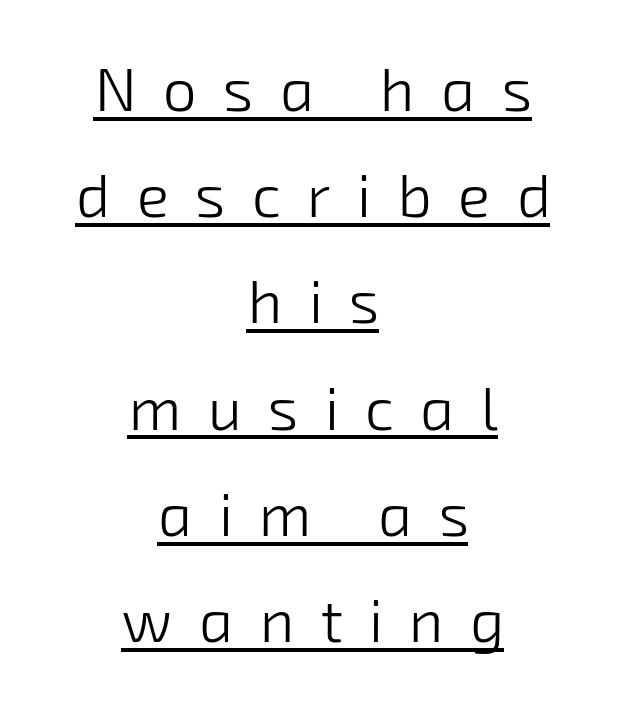
The paragraph has two soft edges and a firm central axis. The typesetter has applied underlining to the passage shown. The type is letterspaced generously, with wide tracking. The letters look calm and open, with moderate or lighter stems.
